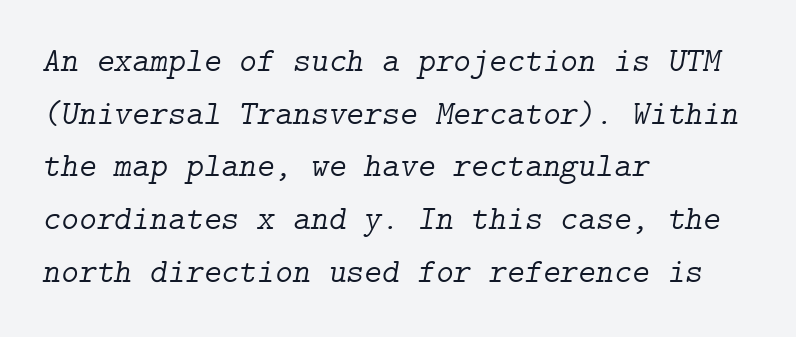
The image shows 34 px light serif type, italic (leaning right); set left-aligned, normal line spacing (1.55x), normal letter spacing, not underlined; low stroke contrast and a medium x-height.
